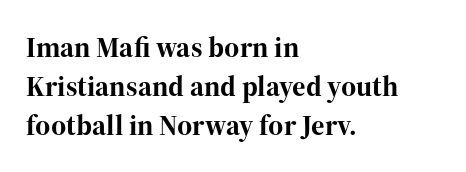
The image shows 29 px bold serif type, upright; set left-aligned, normal line spacing (1.35x), normal letter spacing, not underlined; high stroke contrast and a medium x-height.
